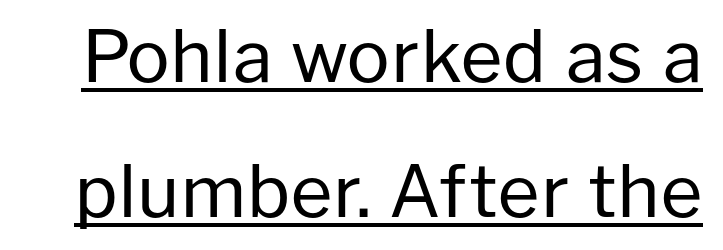
Ascenders rise straight up at ninety degrees. The weight tops out at a normal text grade. Examine the stroke ends and you'll find no serifs. You could not count columns in this text — the font is proportionally spaced.
